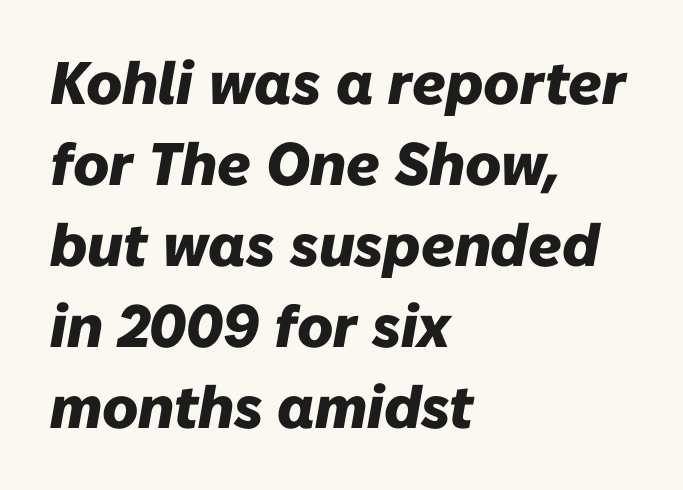
Q: Is the text bold? A: Yes.
Q: Is the text italic (slanted)? A: Yes, it leans right by about 10 degrees.
Q: Is the text underlined? A: No.
Q: How is the paragraph aligned? A: Left-aligned.
Q: Is the spacing between letters normal or unusually wide? A: Normal.
Q: Is the spacing between lines tight, normal or loose? A: Normal.
Q: Width (condensed, normal, or wide)? A: Normal.
Q: Stroke contrast? A: Low.
Q: x-height? A: Medium.
Q: Monospaced? A: No.
